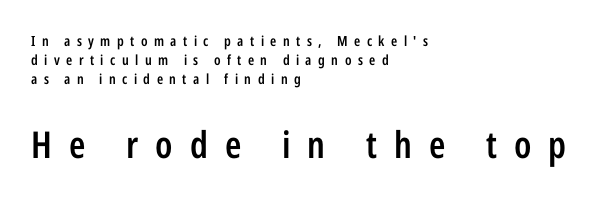
Q: Is the text bold? A: Semi-bold.
Q: Is the text italic (slanted)? A: No, it is upright.
Q: Is the typeface a serif or a sans-serif typeface? A: Sans-serif.
Q: Is the text underlined? A: No.
Q: How is the paragraph aligned? A: Left-aligned.
Q: Is the spacing between letters normal or unusually wide? A: Unusually wide.
Q: Is the spacing between lines tight, normal or loose? A: Normal.
Q: Which block of text is set in a larger size, the first (top) or the second (bottom)? A: The second (bottom) one.
Q: Width (condensed, normal, or wide)? A: Condensed.
Q: Stroke contrast? A: Low.
Q: x-height? A: Medium.
Q: Monospaced? A: No.
